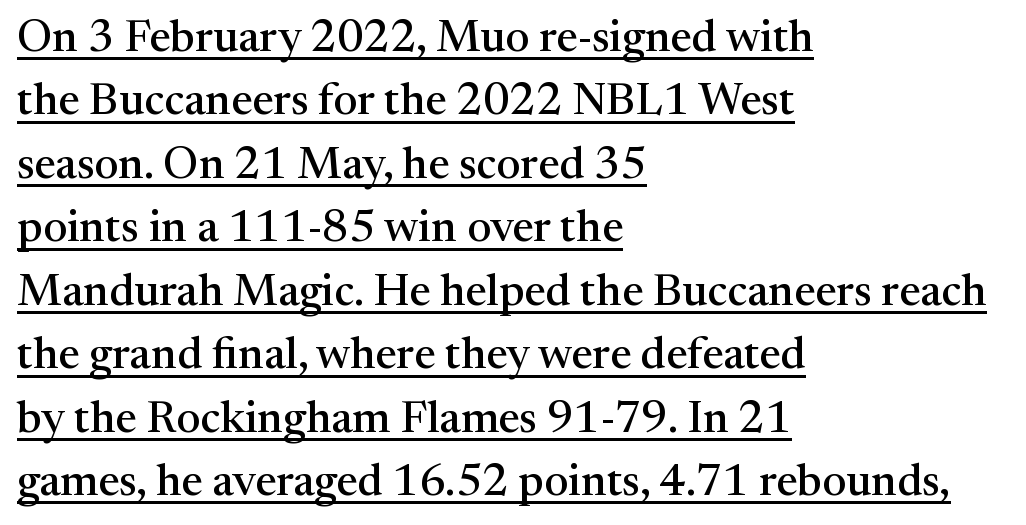
Q: Is the text italic (slanted)? A: No, it is upright.
Q: Is the typeface a serif or a sans-serif typeface? A: Serif.
Q: Is the text underlined? A: Yes.
Q: How is the paragraph aligned? A: Left-aligned.
Q: Is the spacing between letters normal or unusually wide? A: Normal.
Q: Is the spacing between lines tight, normal or loose? A: Normal.
Q: Width (condensed, normal, or wide)? A: Normal.
Q: Stroke contrast? A: Medium.
Q: x-height? A: Medium.
Q: Monospaced? A: No.
